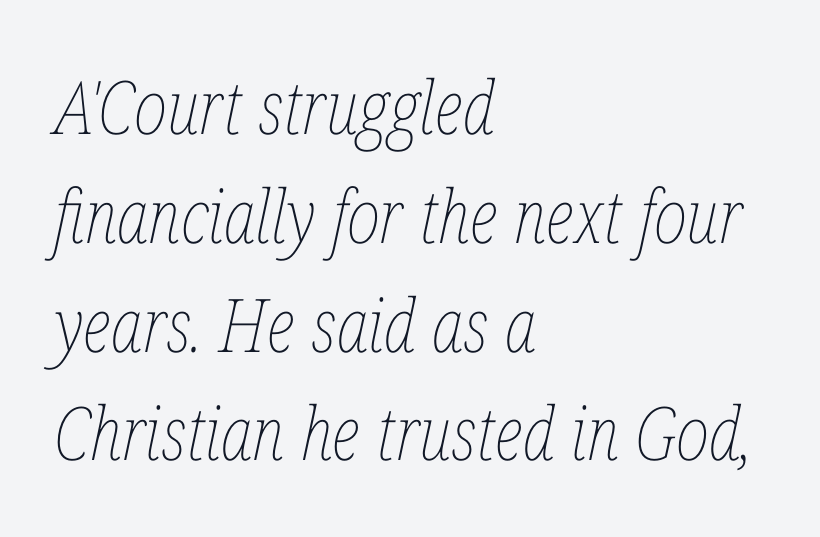
Q: Is the text bold? A: No.
Q: Is the text italic (slanted)? A: Yes, it leans right by about 12 degrees.
Q: Is the text underlined? A: No.
Q: How is the paragraph aligned? A: Left-aligned.
Q: Is the spacing between letters normal or unusually wide? A: Normal.
Q: Is the spacing between lines tight, normal or loose? A: Normal.
Q: Width (condensed, normal, or wide)? A: Condensed.
Q: Stroke contrast? A: Low.
Q: x-height? A: Medium.
Q: Monospaced? A: No.
